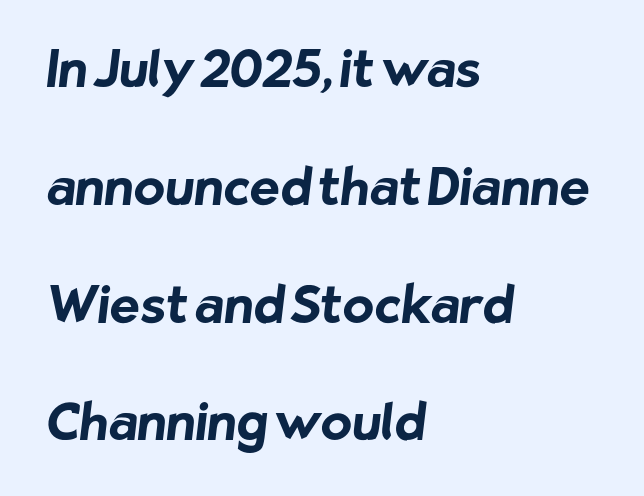
Q: Is the text bold? A: Yes.
Q: Is the typeface a serif or a sans-serif typeface? A: Sans-serif.
Q: Is the text underlined? A: No.
Q: How is the paragraph aligned? A: Left-aligned.
Q: Is the spacing between letters normal or unusually wide? A: Normal.
Q: Is the spacing between lines tight, normal or loose? A: Loose.
Q: Width (condensed, normal, or wide)? A: Normal.
Q: Stroke contrast? A: Low.
Q: x-height? A: Medium.
Q: Monospaced? A: No.
